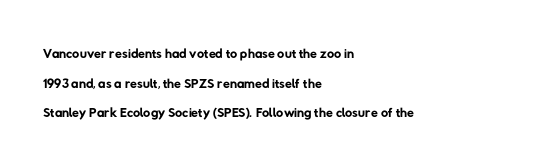
Descenders hang freely into open space. The passage is arranged the way most books set body copy — flush left. Honestly, the letter spacing is just normal — you wouldn't notice it. Notice how descenders clear the ascenders below comfortably — that's standard leading. The typeface has the unassuming heft of standard copy or less.
